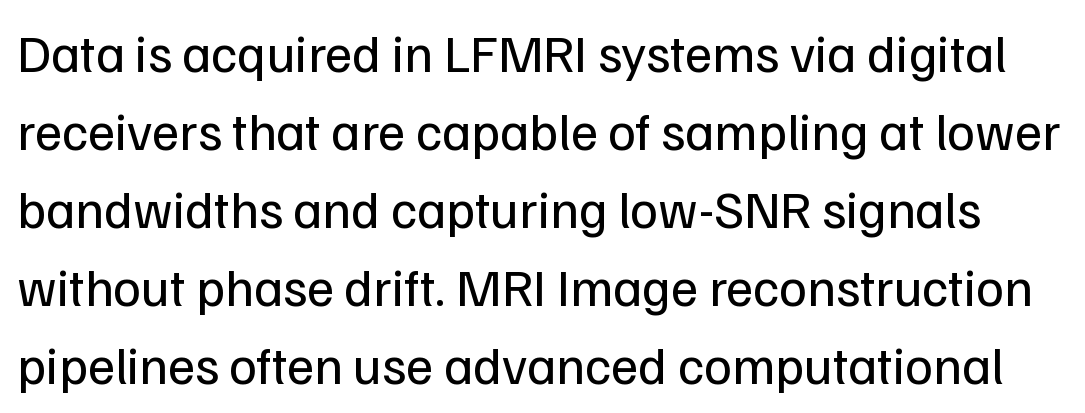
{"serif": "no", "italic": "no", "bold": "no", "weight": "regular", "width": "normal", "stroke_contrast": "low", "x_height": "medium", "monospaced": "no", "underline": "no", "line_spacing": "normal", "line_spacing_ratio": 1.47, "letter_spacing": "normal", "letter_spacing_em": 0.0, "glyph_px": 53}
